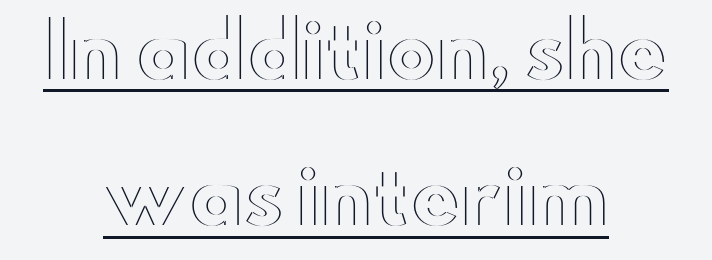
The image shows 75 px wide type, upright; set centered, loose line spacing (1.95x), normal letter spacing, underlined; a small x-height.
